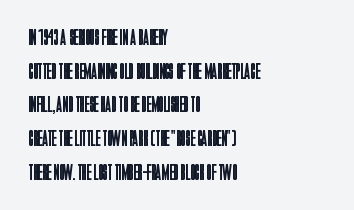
The image shows 22 px text type, upright; set left-aligned, normal line spacing (1.53x), normal letter spacing, not underlined.
